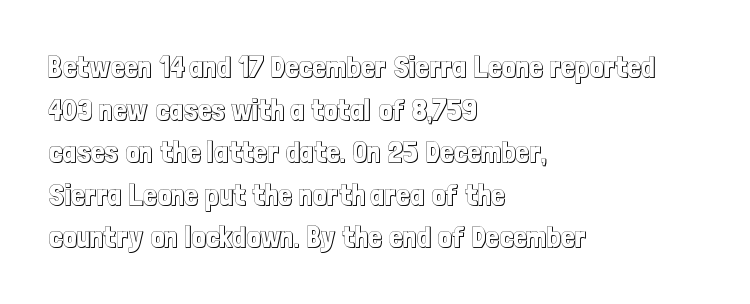
The rendering uses natural spacing where letterforms have individual widths. Nothing unusual about the tracking: characters are spaced as the font intends. Just letters on the line, the space beneath them empty. How would I describe the line gaps? Plain and ordinary. This is roman type, the default non-slanted kind. Typeset ragged right — the left edge is the straight one.
